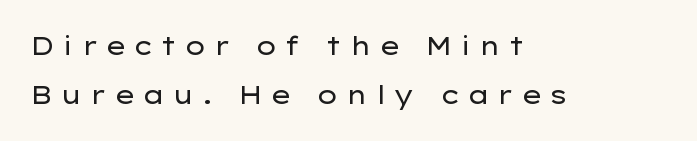
Weight: in the light-to-regular range. Has an underline been added? It has not. This block would shrink considerably if given ordinary leading; it's expanded now. Designer's note — italics off, roman on. One-word summary of the alignment: left. Does extra space separate the letters? Yes, quite a lot of it.
